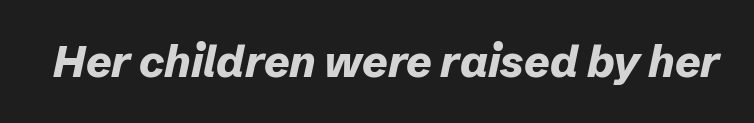
The image shows 44 px bold type, italic (leaning right); set normal letter spacing, not underlined; low stroke contrast and a medium x-height.
